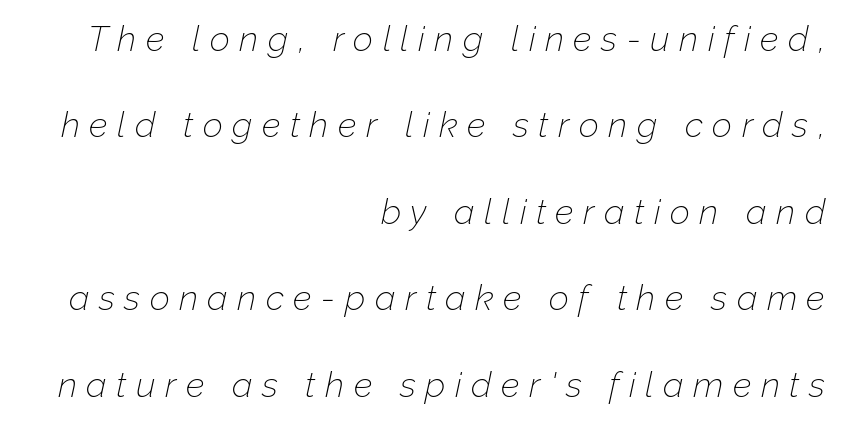
Q: Is the text bold? A: No.
Q: Is the text italic (slanted)? A: Yes, it leans right by about 12 degrees.
Q: Is the text underlined? A: No.
Q: How is the paragraph aligned? A: Right-aligned.
Q: Is the spacing between letters normal or unusually wide? A: Unusually wide.
Q: Is the spacing between lines tight, normal or loose? A: Loose.
Q: Width (condensed, normal, or wide)? A: Normal.
Q: Stroke contrast? A: Low.
Q: x-height? A: Medium.
Q: Monospaced? A: No.
